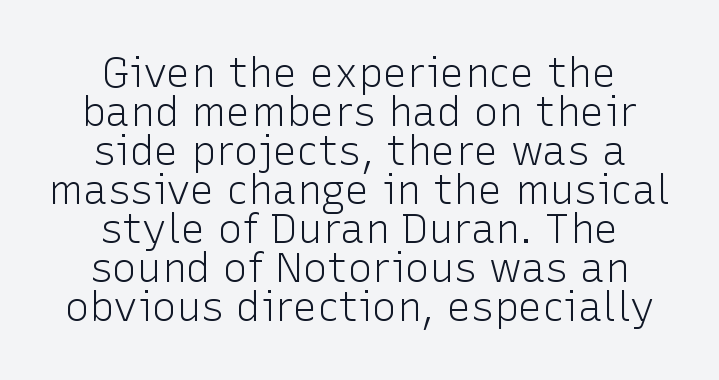
Q: Is the text bold? A: No.
Q: Is the text italic (slanted)? A: No, it is upright.
Q: Is the typeface a serif or a sans-serif typeface? A: Sans-serif.
Q: Is the text underlined? A: No.
Q: How is the paragraph aligned? A: Centered.
Q: Is the spacing between letters normal or unusually wide? A: Normal.
Q: Is the spacing between lines tight, normal or loose? A: Tight.
Q: Width (condensed, normal, or wide)? A: Normal.
Q: Stroke contrast? A: Low.
Q: x-height? A: Medium.
Q: Monospaced? A: No.
